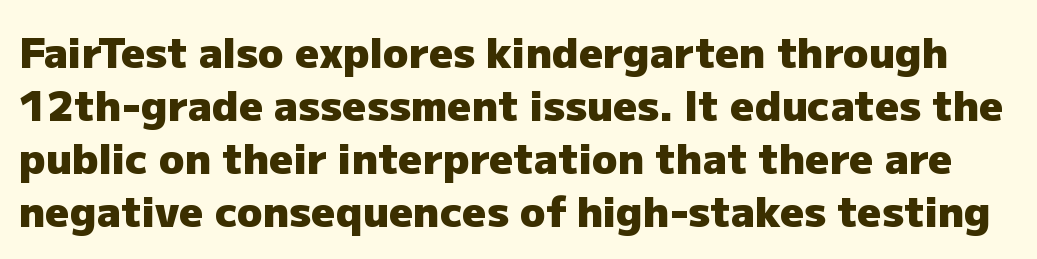
{"serif": "no", "italic": "no", "bold": "yes", "weight": "heavy", "width": "normal", "stroke_contrast": "low", "x_height": "medium", "monospaced": "no", "underline": "no", "line_spacing": "normal", "line_spacing_ratio": 1.26, "letter_spacing": "normal", "letter_spacing_em": 0.0, "glyph_px": 42}
